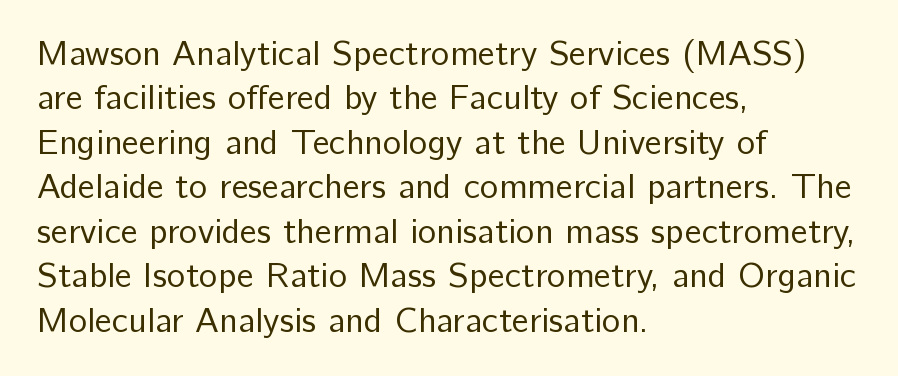
Here the designer chose a conventional face with non-uniform glyph widths. Letters rest on an invisible, unmarked baseline. Words appear dense and cohesive because spacing is normal. The glyphs in this specimen are sans serif.
